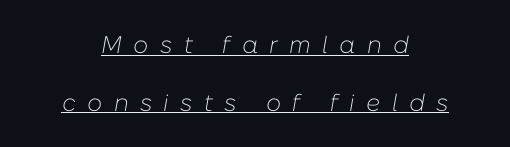
Every row of glyphs is offset so its center matches the block's center. The rendering applies a slant to the glyphs. What stands out about the letter spacing? Its width — letters are far apart. Honestly, the underline is the first thing you notice here. The typesetting does not lean heavy: it is not bold.
